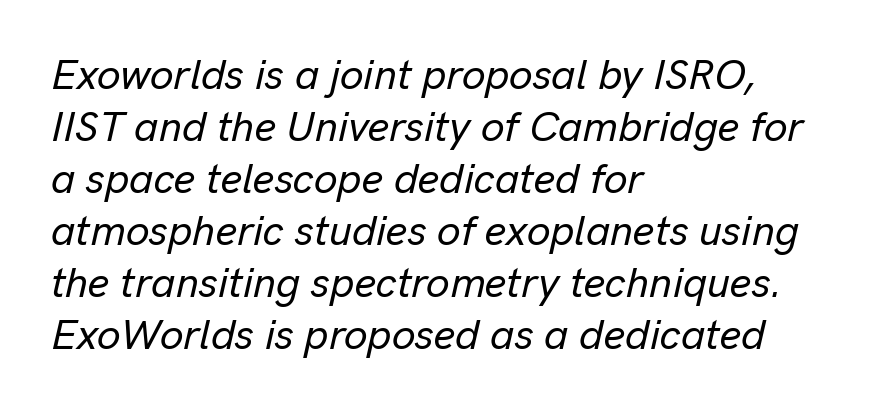
{"italic": "yes", "lean": "right", "slant_degrees": 13, "width": "normal", "stroke_contrast": "low", "x_height": "medium", "monospaced": "no", "underline": "no", "align": "left", "line_spacing_ratio": 1.24, "letter_spacing": "normal", "letter_spacing_em": 0.0, "glyph_px": 42}
